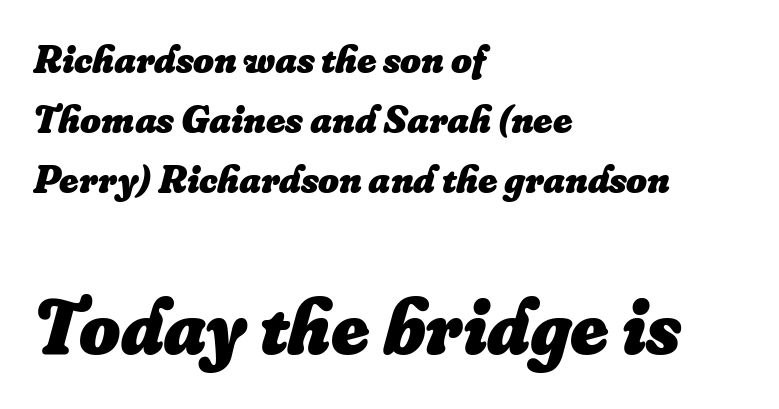
{"italic": "yes", "lean": "right", "slant_degrees": 16, "bold": "yes", "weight": "heavy", "width": "normal", "stroke_contrast": "low", "x_height": "small", "monospaced": "no", "underline": "no", "align": "left", "line_spacing": "normal", "line_spacing_ratio": 1.5, "letter_spacing": "normal", "letter_spacing_em": 0.0, "larger_block": "second", "size_ratio": 1.98, "glyph_px": 79}
